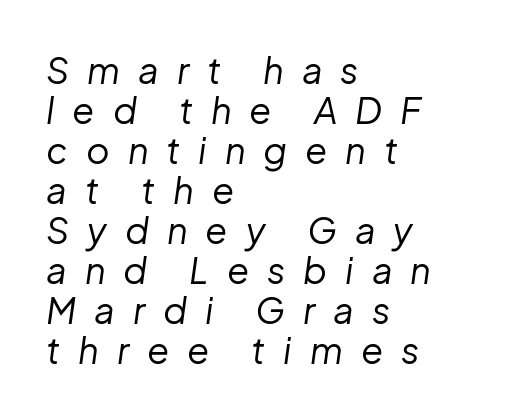
{"italic": "yes", "lean": "right", "slant_degrees": 8, "bold": "no", "weight": "regular", "width": "normal", "stroke_contrast": "low", "x_height": "medium", "monospaced": "no", "underline": "no", "align": "left", "line_spacing": "tight", "line_spacing_ratio": 1.11, "letter_spacing": "wide", "letter_spacing_em": 0.5, "glyph_px": 36}
